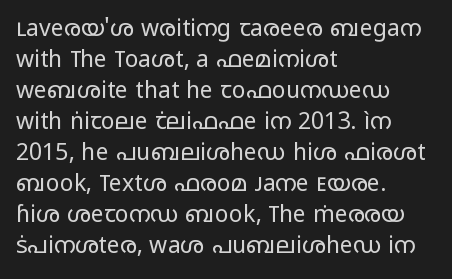
Posture: upright roman. The ragged edge is on the right, which tells us the setting is flush left. Reading down the column, the eye jumps a familiar distance to each next line. The specimen omits any rule beneath the text block's lines. The face looks like a standard text weight, possibly lighter.
